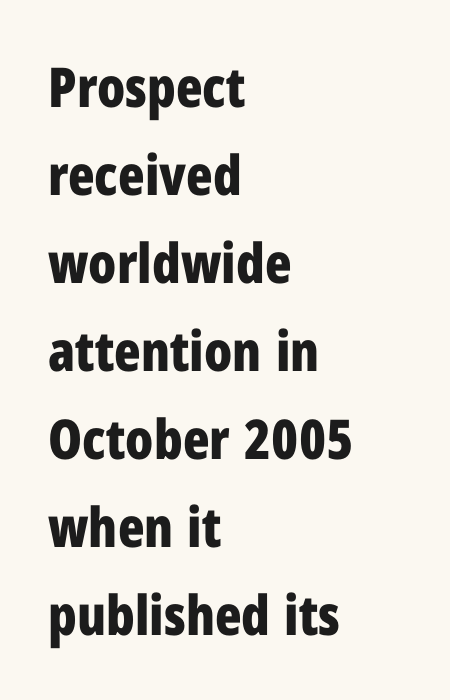
Q: Is the text bold? A: Yes.
Q: Is the text italic (slanted)? A: No, it is upright.
Q: Is the typeface a serif or a sans-serif typeface? A: Sans-serif.
Q: Is the text underlined? A: No.
Q: How is the paragraph aligned? A: Left-aligned.
Q: Is the spacing between letters normal or unusually wide? A: Normal.
Q: Is the spacing between lines tight, normal or loose? A: Normal.
Q: Width (condensed, normal, or wide)? A: Condensed.
Q: Stroke contrast? A: Low.
Q: x-height? A: Medium.
Q: Monospaced? A: No.
